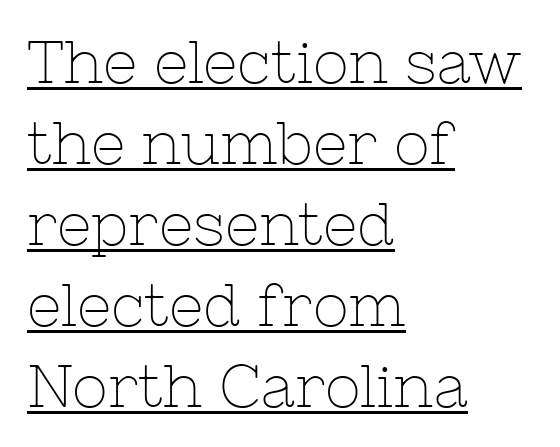
The image shows 60 px thin serif type, upright; set left-aligned, normal line spacing (1.35x), normal letter spacing, underlined; low stroke contrast and a medium x-height.
